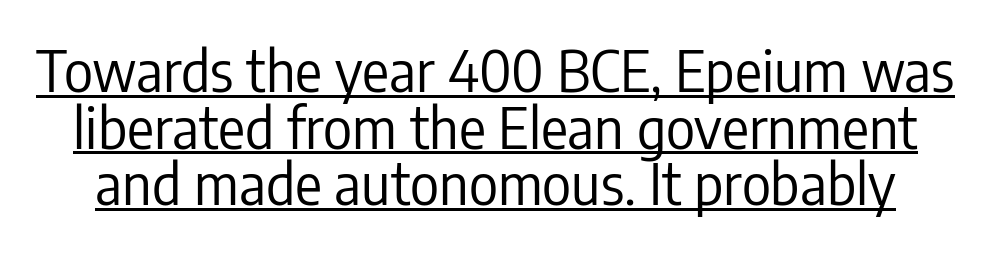
{"serif": "no", "italic": "no", "bold": "no", "weight": "regular", "width": "condensed", "stroke_contrast": "low", "x_height": "medium", "monospaced": "no", "underline": "yes", "line_spacing": "tight", "line_spacing_ratio": 1.01, "letter_spacing": "normal", "letter_spacing_em": 0.0, "glyph_px": 56}
